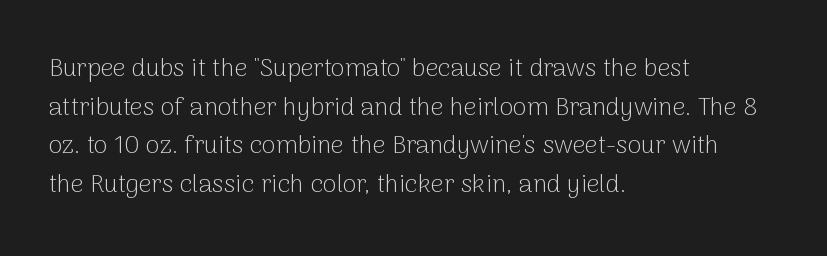
{"italic": "no", "bold": "no", "underline": "no", "align": "left", "line_spacing": "normal", "line_spacing_ratio": 1.55, "letter_spacing": "normal", "letter_spacing_em": 0.0, "glyph_px": 25}
